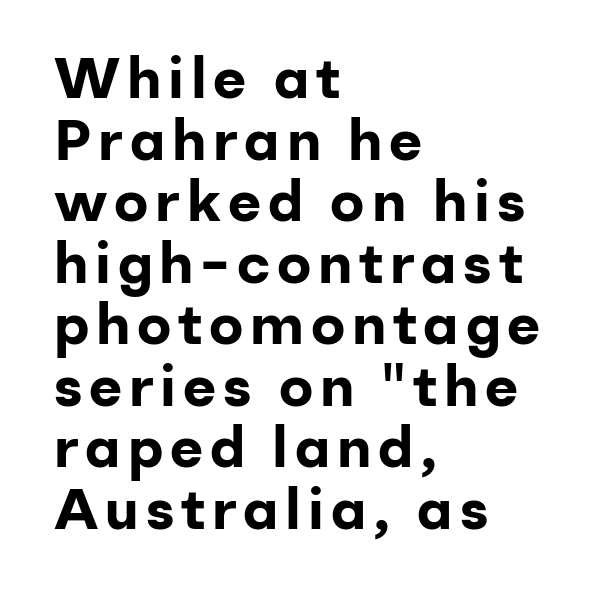
Q: Is the text bold? A: Yes.
Q: Is the text italic (slanted)? A: No, it is upright.
Q: Is the typeface a serif or a sans-serif typeface? A: Sans-serif.
Q: Is the text underlined? A: No.
Q: How is the paragraph aligned? A: Left-aligned.
Q: Is the spacing between lines tight, normal or loose? A: Tight.
Q: Width (condensed, normal, or wide)? A: Normal.
Q: Stroke contrast? A: Low.
Q: x-height? A: Medium.
Q: Monospaced? A: No.
